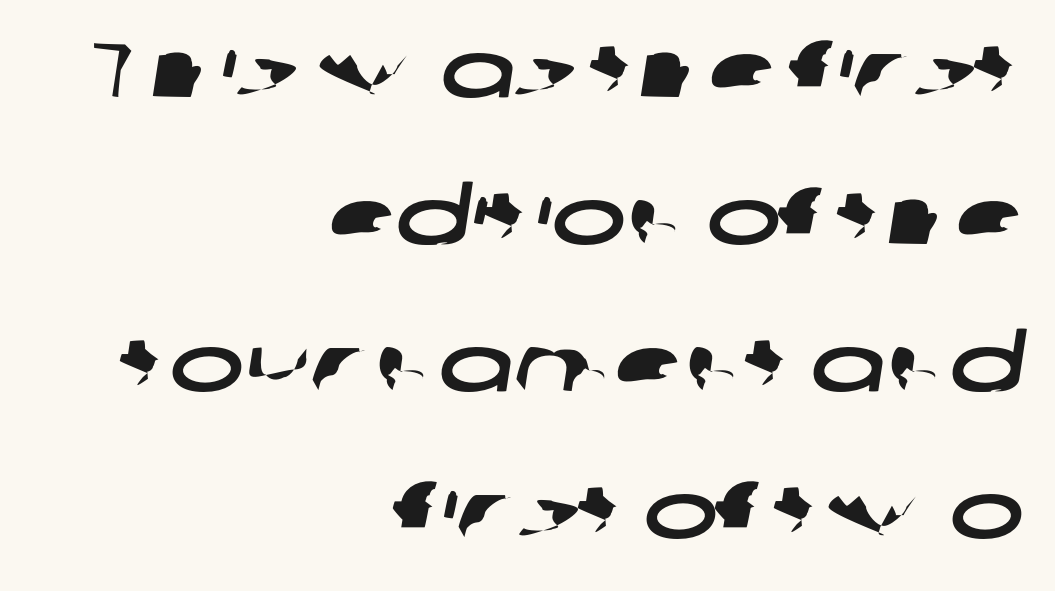
Looks like regular typesetting: each glyph gets only the width it needs. The type family on display is of the sans-serif kind. Any mark beneath the type? The region is blank. Every row of glyphs terminates at an identical x-position on the right. The type is set solid horizontally, with unmodified tracking.
